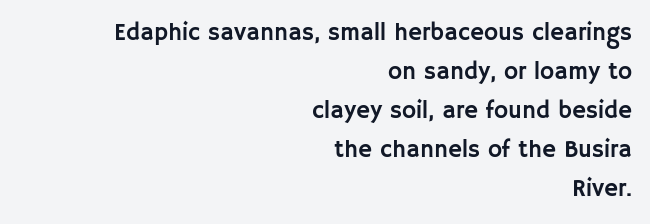
One-word summary of the alignment: right. Is there much room between lines? A standard amount, neither cramped nor airy. Quick note: underline off. Observe the ordinary spacing: letters are neighbours, not strangers. The font's upright variant was chosen for this text.
